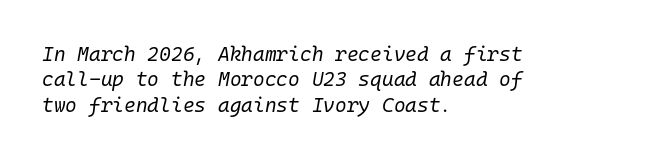
Q: Is the text bold? A: No.
Q: Is the text italic (slanted)? A: Yes, it leans right by about 10 degrees.
Q: Is the text underlined? A: No.
Q: How is the paragraph aligned? A: Left-aligned.
Q: Is the spacing between letters normal or unusually wide? A: Normal.
Q: Is the spacing between lines tight, normal or loose? A: Normal.
